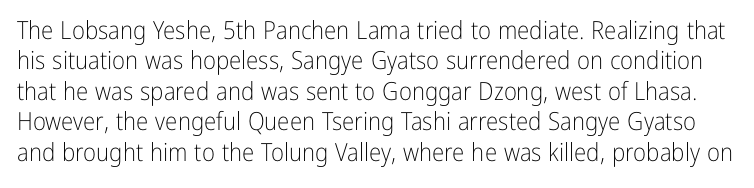
Q: Is the text bold? A: No.
Q: Is the text italic (slanted)? A: No, it is upright.
Q: Is the text underlined? A: No.
Q: Is the spacing between letters normal or unusually wide? A: Normal.
